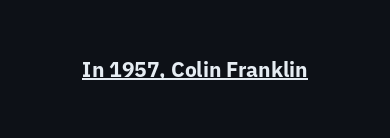
Emphasis is given by a line drawn under the lettering. Weight: bold. Honestly, the letter spacing is just normal — you wouldn't notice it. Is there any slant? The stems are plumb.
